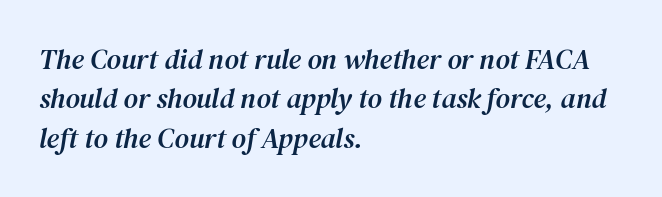
{"serif": "yes", "italic": "yes", "lean": "right", "slant_degrees": 12, "width": "normal", "stroke_contrast": "medium", "x_height": "medium", "monospaced": "no", "underline": "no", "align": "left", "line_spacing": "normal", "line_spacing_ratio": 1.41, "letter_spacing": "normal", "letter_spacing_em": 0.0, "glyph_px": 28}
